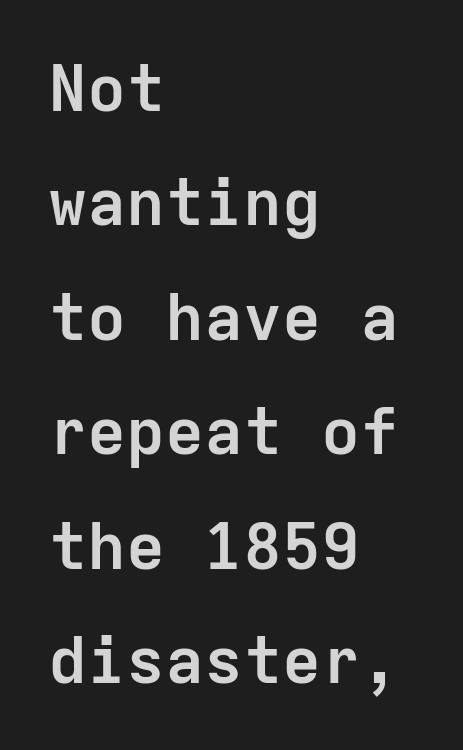
The image shows 65 px semibold sans-serif type, upright, monospaced; set left-aligned, line spacing 1.76x, normal letter spacing, not underlined; low stroke contrast and a medium x-height.
